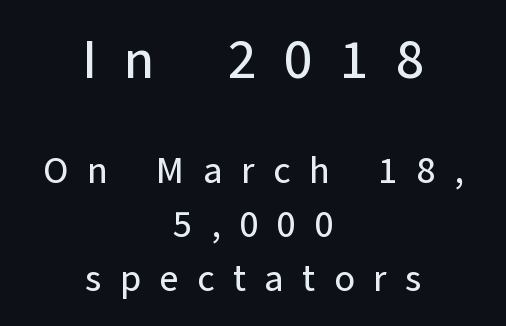
{"serif": "no", "italic": "no", "width": "normal", "stroke_contrast": "low", "x_height": "medium", "monospaced": "no", "underline": "no", "align": "center", "line_spacing": "normal", "line_spacing_ratio": 1.46, "letter_spacing": "wide", "letter_spacing_em": 0.5, "larger_block": "first", "size_ratio": 1.49, "glyph_px": 55}
